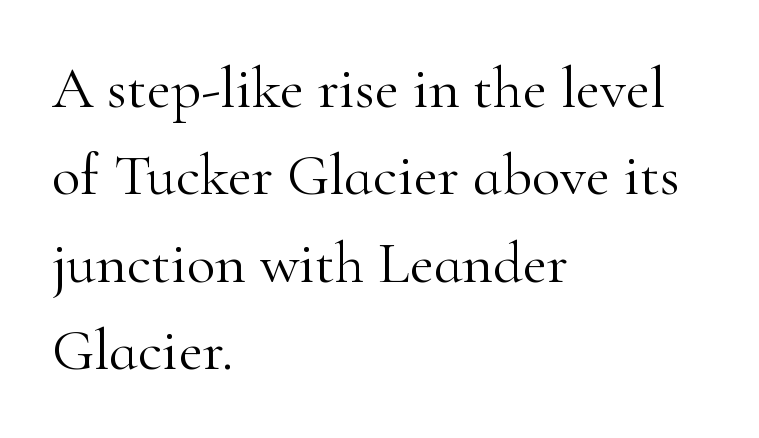
Caption: multi-line text, flush left, ragged right. The zone under the glyphs is completely vacant. Interline gaps are of average width in this sample. The letters stand straight up with perfectly vertical stems. The rendering shows small feet on the letterforms — a serif design.
